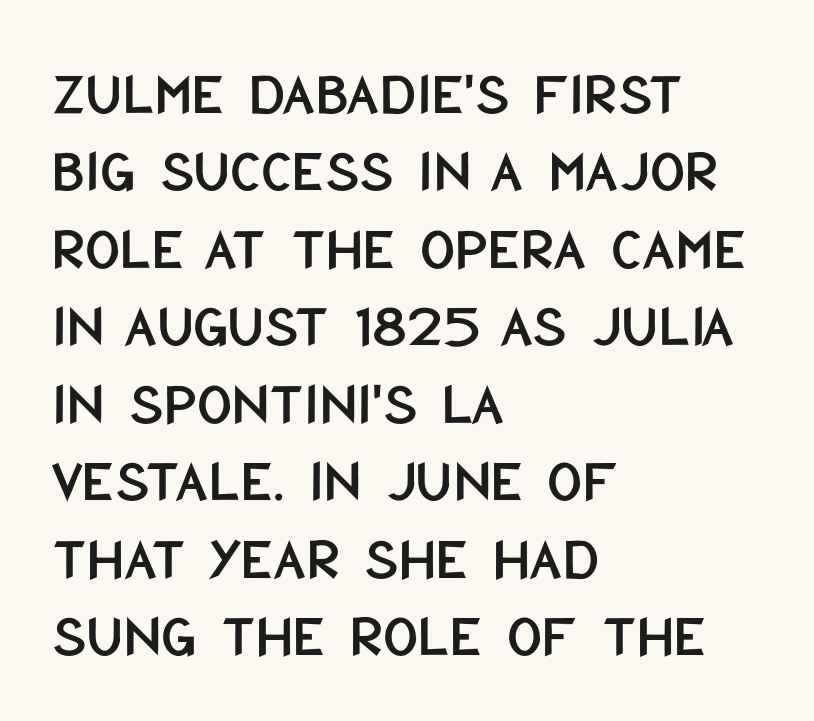
{"serif": "no", "italic": "no", "width": "condensed", "stroke_contrast": "low", "x_height": "large", "monospaced": "no", "underline": "no", "align": "left", "line_spacing": "normal", "line_spacing_ratio": 1.27, "letter_spacing": "normal", "letter_spacing_em": 0.0, "glyph_px": 61}
